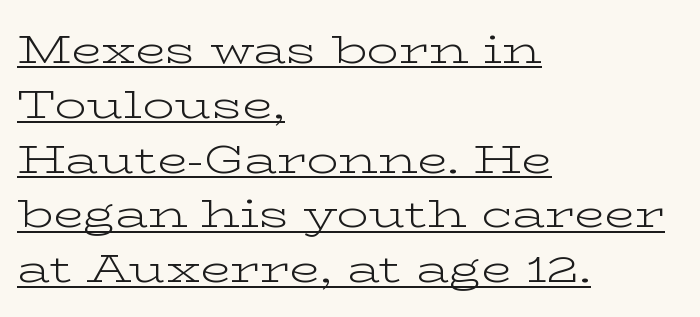
{"serif": "yes", "italic": "no", "bold": "no", "weight": "light", "width": "wide", "stroke_contrast": "low", "x_height": "medium", "monospaced": "no", "underline": "yes", "align": "left", "line_spacing": "normal", "line_spacing_ratio": 1.37, "letter_spacing": "normal", "letter_spacing_em": 0.0, "glyph_px": 40}
